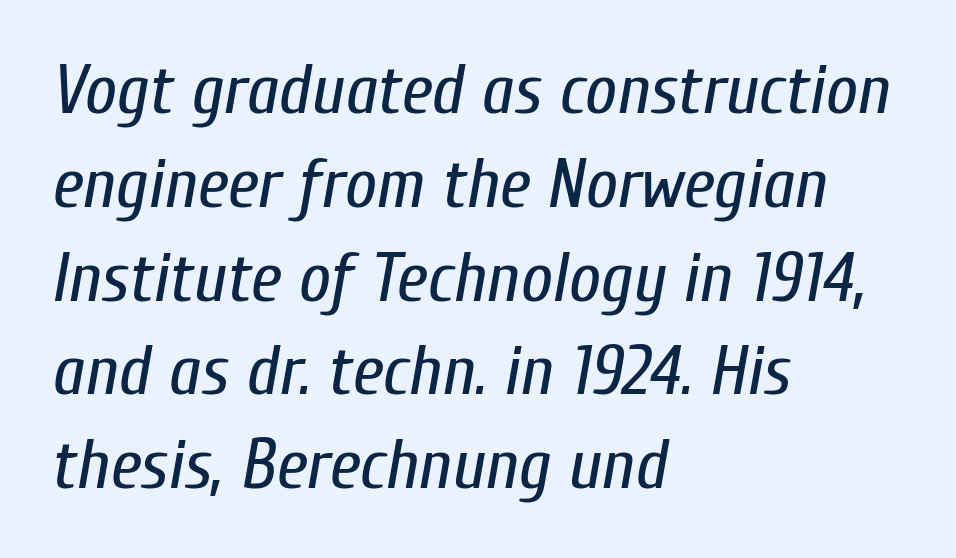
The letterforms sit shoulder to shoulder at normal distance. Do the characters align in a grid? No, the font is proportional. The string is rendered with underlining switched off. Line beginnings align vertically; line endings do not. Does the leading feel generous? No, just average.
